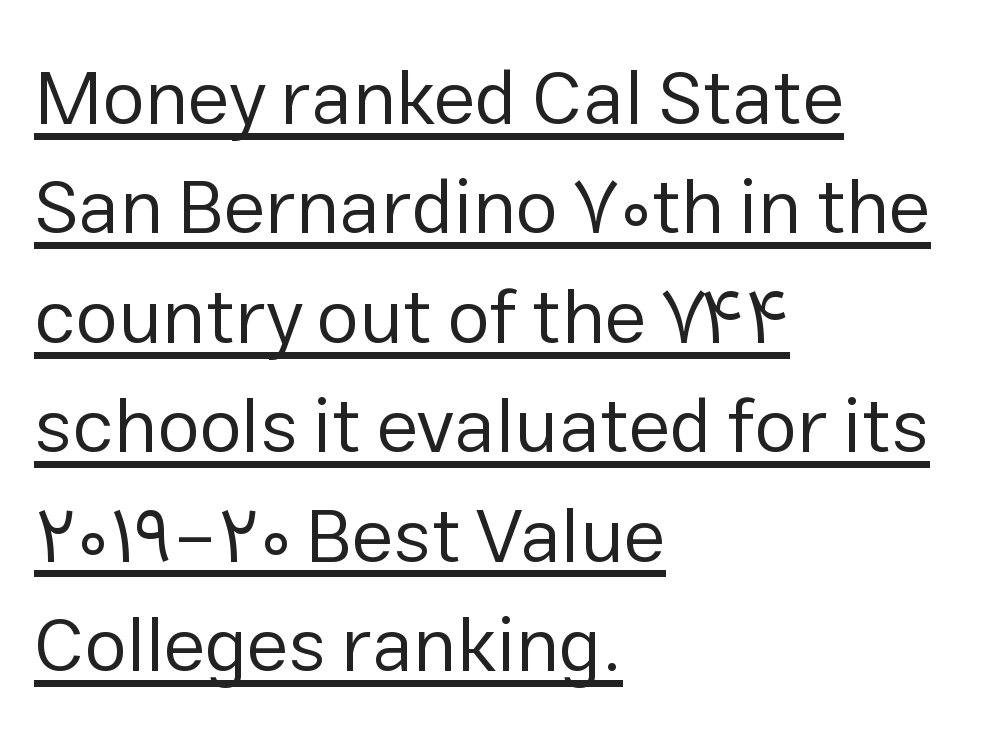
The image shows 76 px regular-weight sans-serif type, upright; set left-aligned, normal line spacing (1.44x), normal letter spacing, underlined; low stroke contrast and a medium x-height.
